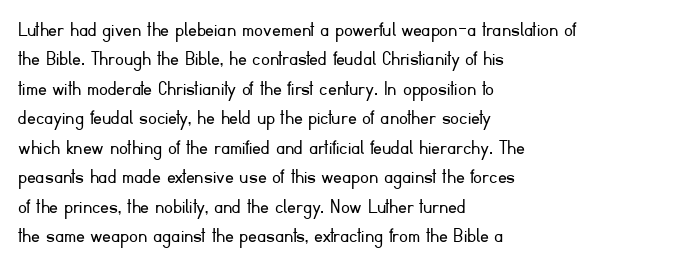
Q: Is the text bold? A: No.
Q: Is the text italic (slanted)? A: No, it is upright.
Q: Is the text underlined? A: No.
Q: How is the paragraph aligned? A: Left-aligned.
Q: Is the spacing between letters normal or unusually wide? A: Normal.
Q: Is the spacing between lines tight, normal or loose? A: Normal.
